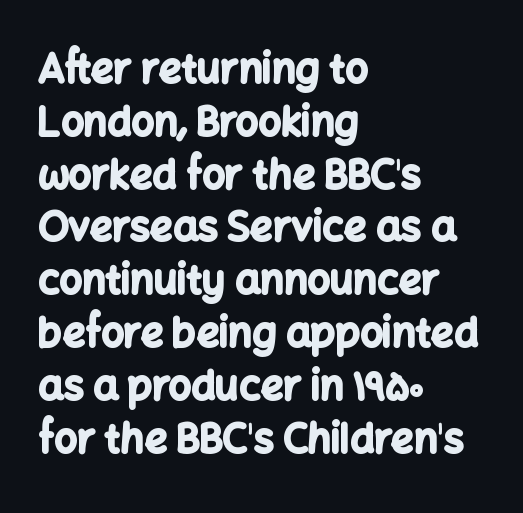
Q: Is the text bold? A: Yes.
Q: Is the text italic (slanted)? A: No, it is upright.
Q: Is the typeface a serif or a sans-serif typeface? A: Sans-serif.
Q: Is the text underlined? A: No.
Q: How is the paragraph aligned? A: Left-aligned.
Q: Is the spacing between letters normal or unusually wide? A: Normal.
Q: Is the spacing between lines tight, normal or loose? A: Normal.
Q: Width (condensed, normal, or wide)? A: Normal.
Q: Stroke contrast? A: Low.
Q: x-height? A: Medium.
Q: Monospaced? A: No.
